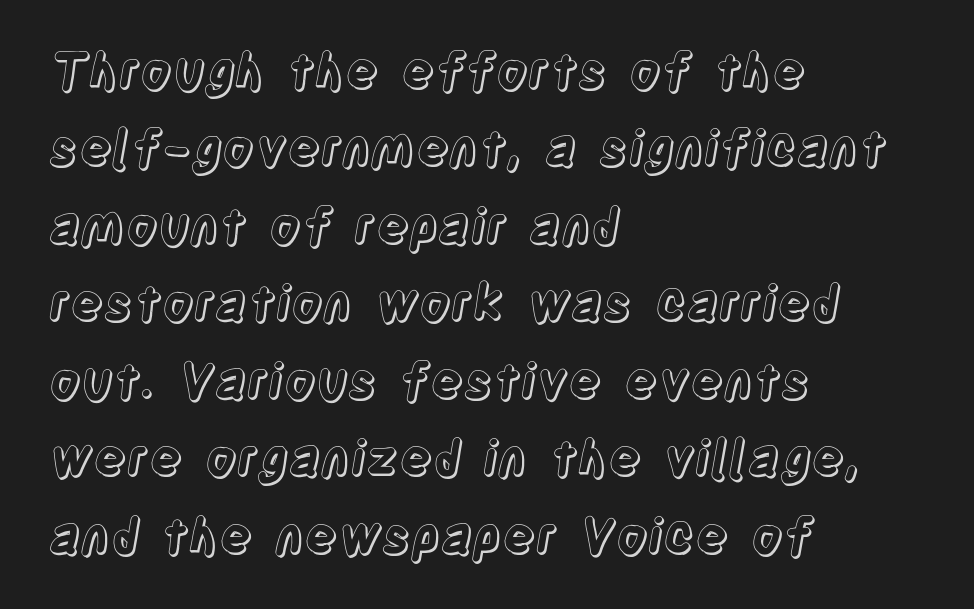
The image shows 49 px condensed type; set left-aligned, normal line spacing (1.58x), normal letter spacing, not underlined; a large x-height.
